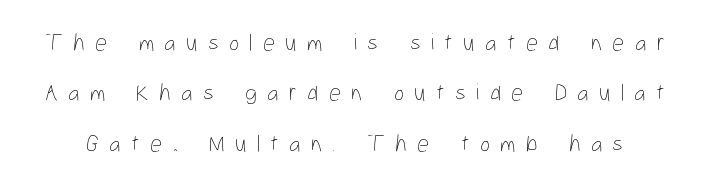
{"italic": "no", "bold": "no", "underline": "no", "line_spacing": "loose", "line_spacing_ratio": 2.1, "letter_spacing": "wide", "letter_spacing_em": 0.43, "glyph_px": 24}
